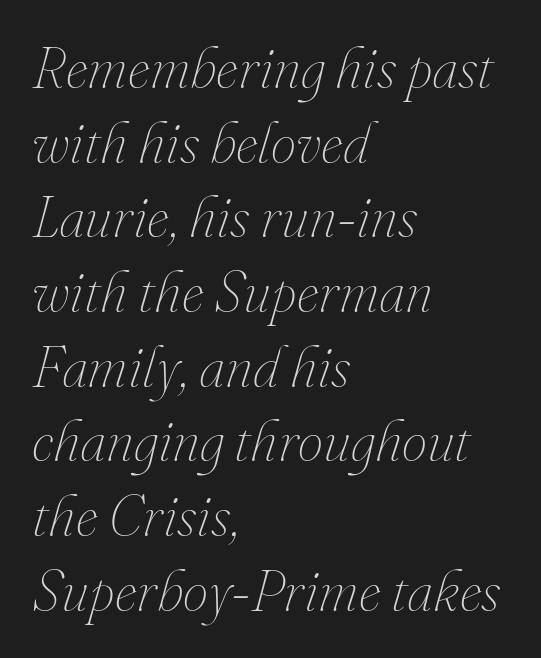
Q: Is the text bold? A: No.
Q: Is the text italic (slanted)? A: Yes, it leans right by about 16 degrees.
Q: Is the text underlined? A: No.
Q: How is the paragraph aligned? A: Left-aligned.
Q: Is the spacing between letters normal or unusually wide? A: Normal.
Q: Is the spacing between lines tight, normal or loose? A: Normal.
Q: Width (condensed, normal, or wide)? A: Normal.
Q: Stroke contrast? A: Medium.
Q: x-height? A: Small.
Q: Monospaced? A: No.
